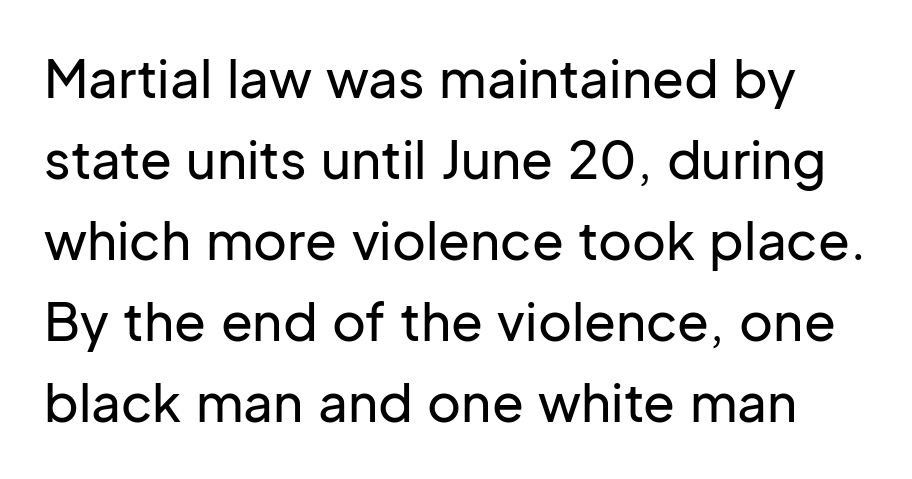
{"serif": "no", "italic": "no", "width": "normal", "stroke_contrast": "low", "x_height": "medium", "monospaced": "no", "underline": "no", "line_spacing": "normal", "line_spacing_ratio": 1.56, "letter_spacing": "normal", "letter_spacing_em": 0.0, "glyph_px": 52}
